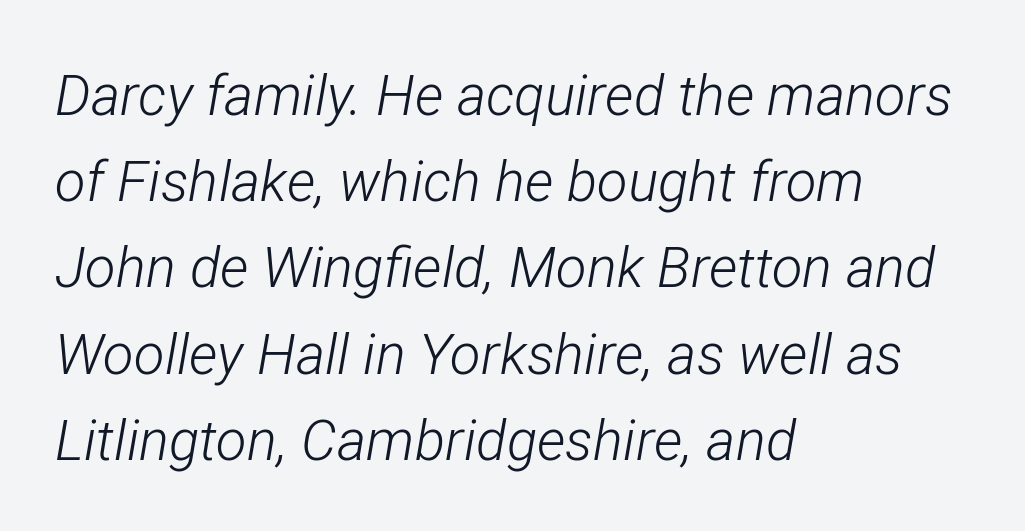
{"italic": "yes", "lean": "right", "slant_degrees": 12, "bold": "no", "weight": "light", "width": "condensed", "stroke_contrast": "low", "x_height": "medium", "monospaced": "no", "underline": "no", "align": "left", "line_spacing": "normal", "line_spacing_ratio": 1.54, "letter_spacing": "normal", "letter_spacing_em": 0.0, "glyph_px": 56}
